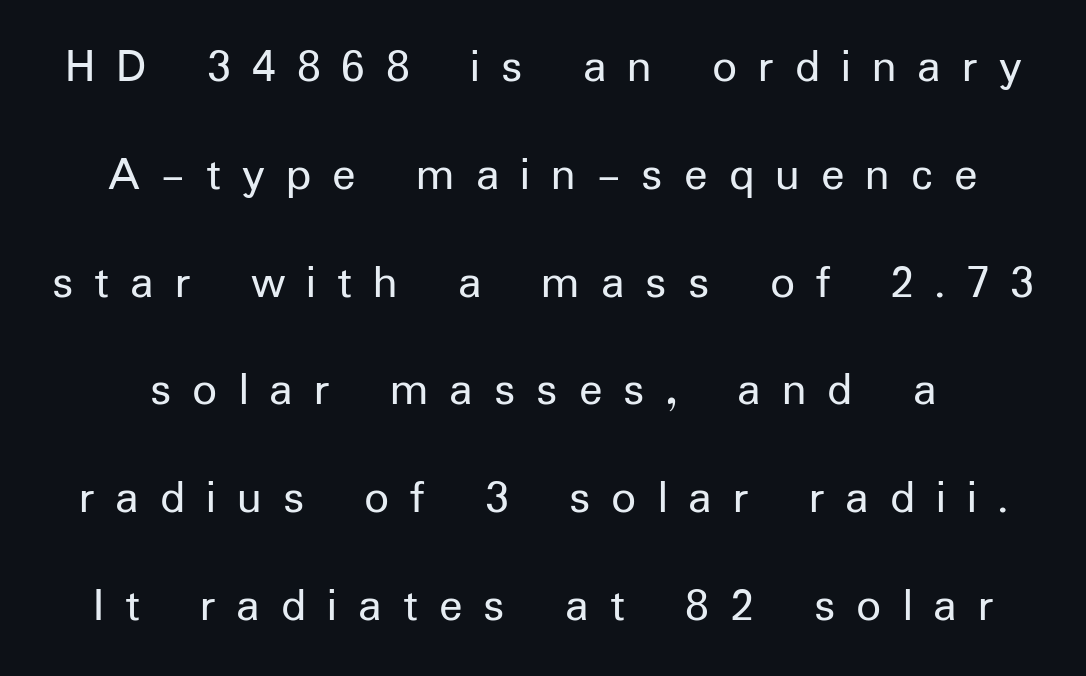
Q: Is the text bold? A: No.
Q: Is the text italic (slanted)? A: No, it is upright.
Q: Is the typeface a serif or a sans-serif typeface? A: Sans-serif.
Q: Is the text underlined? A: No.
Q: Is the spacing between letters normal or unusually wide? A: Unusually wide.
Q: Is the spacing between lines tight, normal or loose? A: Loose.
Q: Width (condensed, normal, or wide)? A: Normal.
Q: Stroke contrast? A: Low.
Q: x-height? A: Medium.
Q: Monospaced? A: No.
